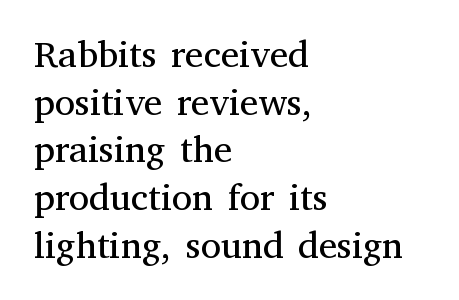
Q: Is the text bold? A: No.
Q: Is the text italic (slanted)? A: No, it is upright.
Q: Is the typeface a serif or a sans-serif typeface? A: Serif.
Q: Is the text underlined? A: No.
Q: How is the paragraph aligned? A: Left-aligned.
Q: Is the spacing between letters normal or unusually wide? A: Normal.
Q: Is the spacing between lines tight, normal or loose? A: Normal.
Q: Width (condensed, normal, or wide)? A: Normal.
Q: Stroke contrast? A: Medium.
Q: x-height? A: Medium.
Q: Monospaced? A: No.
